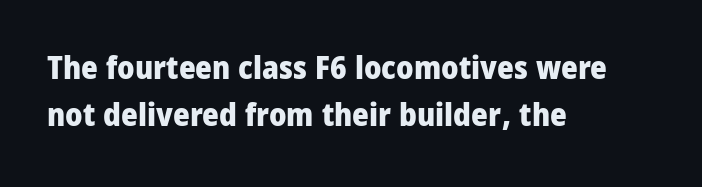
{"serif": "no", "italic": "no", "bold": "yes", "weight": "heavy", "width": "condensed", "stroke_contrast": "low", "x_height": "large", "monospaced": "no", "underline": "no", "align": "left", "line_spacing": "normal", "line_spacing_ratio": 1.47, "letter_spacing": "normal", "letter_spacing_em": 0.0, "glyph_px": 32}
